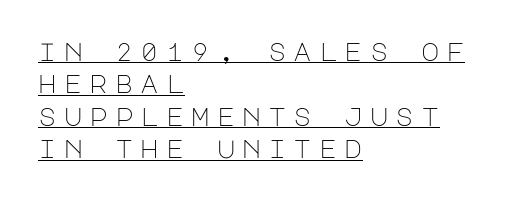
The image shows 25 px text type, upright; set left-aligned, normal line spacing (1.3x), unusually wide letter spacing (+0.28 em), underlined.
